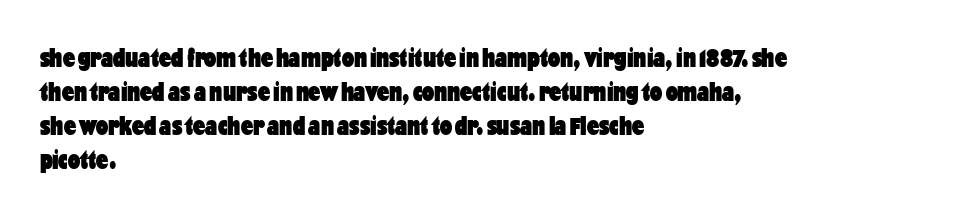
{"italic": "no", "bold": "yes", "underline": "no", "align": "left", "line_spacing": "normal", "line_spacing_ratio": 1.26, "letter_spacing": "normal", "letter_spacing_em": 0.0, "glyph_px": 27}
